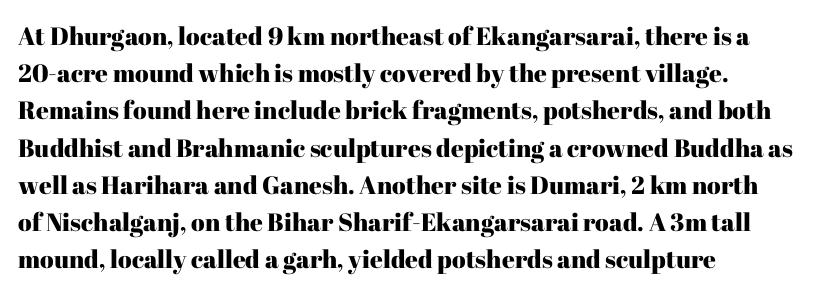
The image shows 25 px text type, upright; set left-aligned, normal line spacing (1.49x), normal letter spacing, not underlined.
